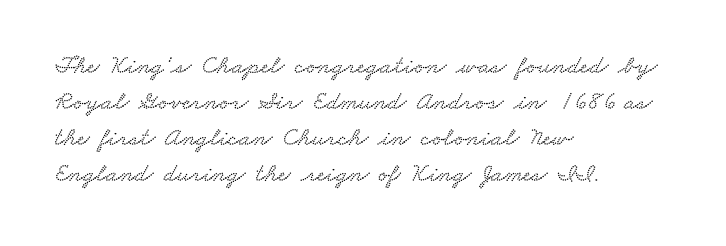
Visually the block forms a straight wall on the left and a jagged coastline on the right. These lines sit exactly where default settings would place them. This rendering leaves character spacing at its baseline value. Decoration check: the copy has no underline.
